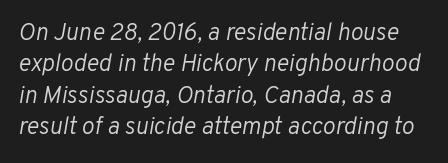
The image shows 24 px text type, italic (leaning right); set normal line spacing (1.31x), normal letter spacing, not underlined.
